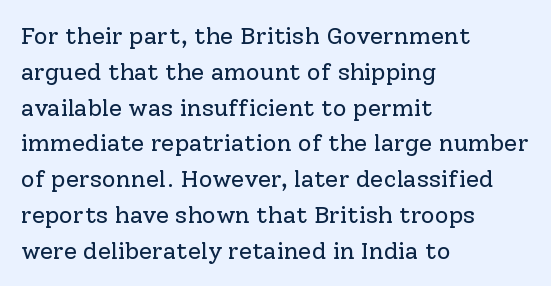
The setting favours the left margin, as ordinary paragraphs usually do. Upright lettering throughout. Letter spacing: default. No chunkiness to these letters — they're not bold.
